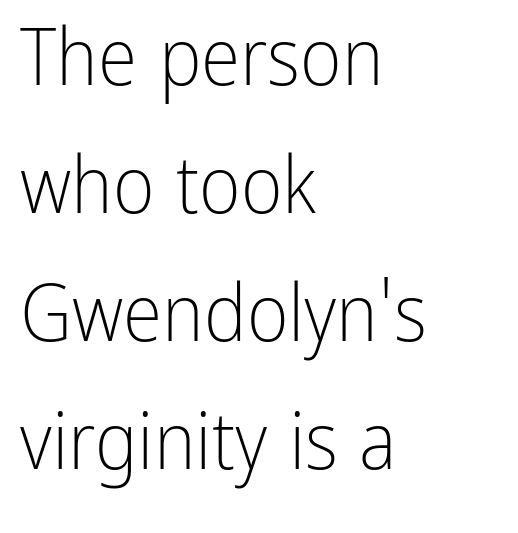
Q: Is the text bold? A: No.
Q: Is the text italic (slanted)? A: No, it is upright.
Q: Is the typeface a serif or a sans-serif typeface? A: Sans-serif.
Q: Is the text underlined? A: No.
Q: How is the paragraph aligned? A: Left-aligned.
Q: Is the spacing between letters normal or unusually wide? A: Normal.
Q: Is the spacing between lines tight, normal or loose? A: Normal.
Q: Width (condensed, normal, or wide)? A: Condensed.
Q: Stroke contrast? A: Low.
Q: x-height? A: Medium.
Q: Monospaced? A: No.
